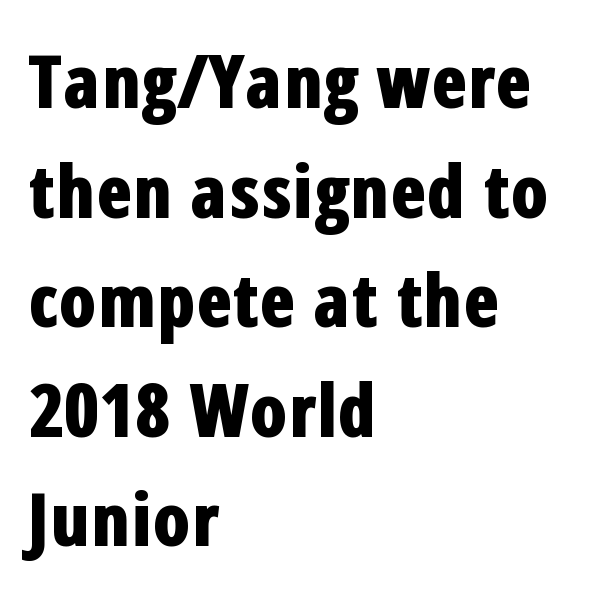
The zone under the glyphs is completely vacant. To sum up the face: it is a sans, with no serifs. Thick stems and heavy bowls — unmistakably bold. These lines stack with their left ends in a neat column.
